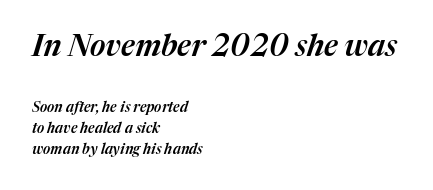
The image shows 30 px text type, italic (leaning right); set left-aligned, normal line spacing (1.5x), normal letter spacing, not underlined; the first (top) block is 2.14x larger; medium stroke contrast and a medium x-height.
